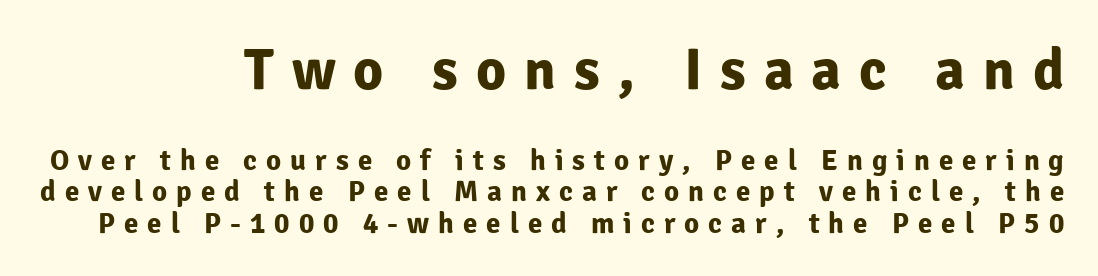
{"serif": "no", "italic": "no", "bold": "yes", "weight": "bold", "width": "normal", "stroke_contrast": "low", "x_height": "medium", "monospaced": "no", "underline": "no", "line_spacing": "tight", "line_spacing_ratio": 1.07, "letter_spacing": "wide", "letter_spacing_em": 0.31, "larger_block": "first", "size_ratio": 2.0, "glyph_px": 58}
